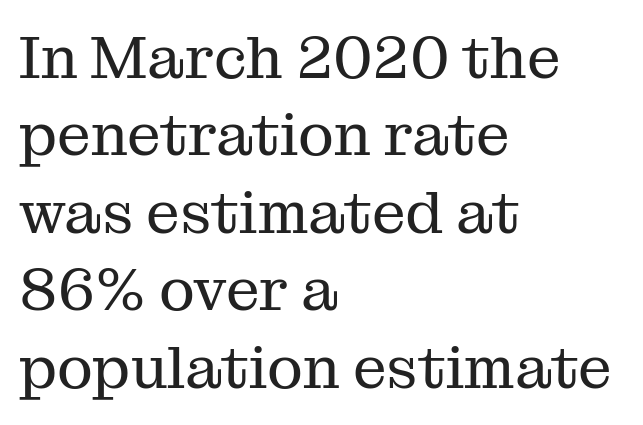
Observe the ordinary spacing: letters are neighbours, not strangers. Do the letters lean? They stand straight. Looks like regular typesetting: each glyph gets only the width it needs. Short and long lines alike share a common starting point at left. The face used here is seriffed, in the tradition of book romans.
